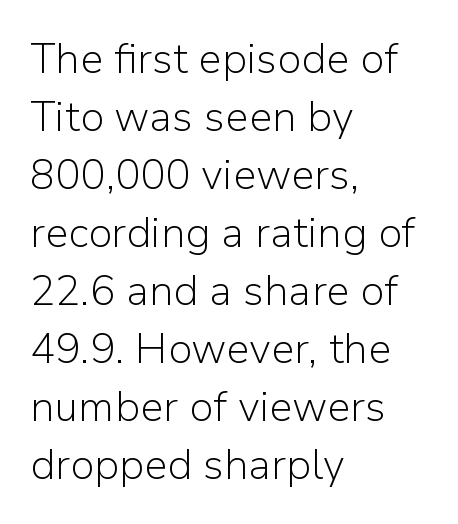
The image shows 42 px light sans-serif type, upright; set left-aligned, normal line spacing (1.38x), normal letter spacing, not underlined; low stroke contrast and a medium x-height.
